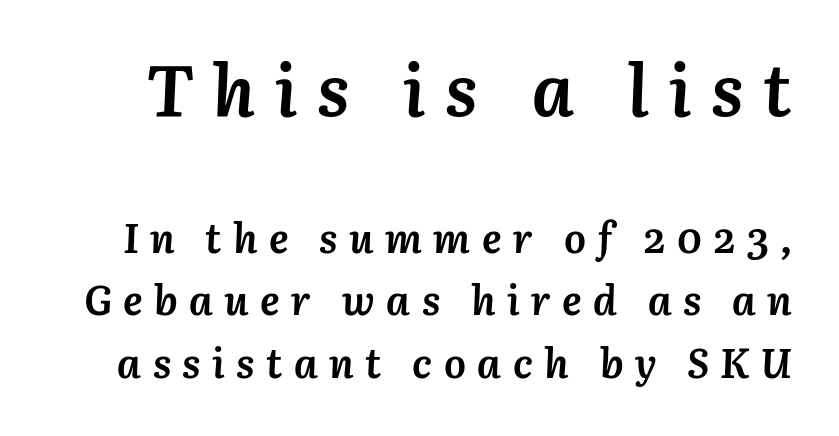
{"italic": "yes", "lean": "right", "slant_degrees": 3, "bold": "yes", "weight": "semibold", "width": "normal", "stroke_contrast": "medium", "x_height": "medium", "monospaced": "no", "underline": "no", "line_spacing": "normal", "line_spacing_ratio": 1.52, "letter_spacing": "wide", "letter_spacing_em": 0.28, "larger_block": "first", "size_ratio": 1.76, "glyph_px": 72}
